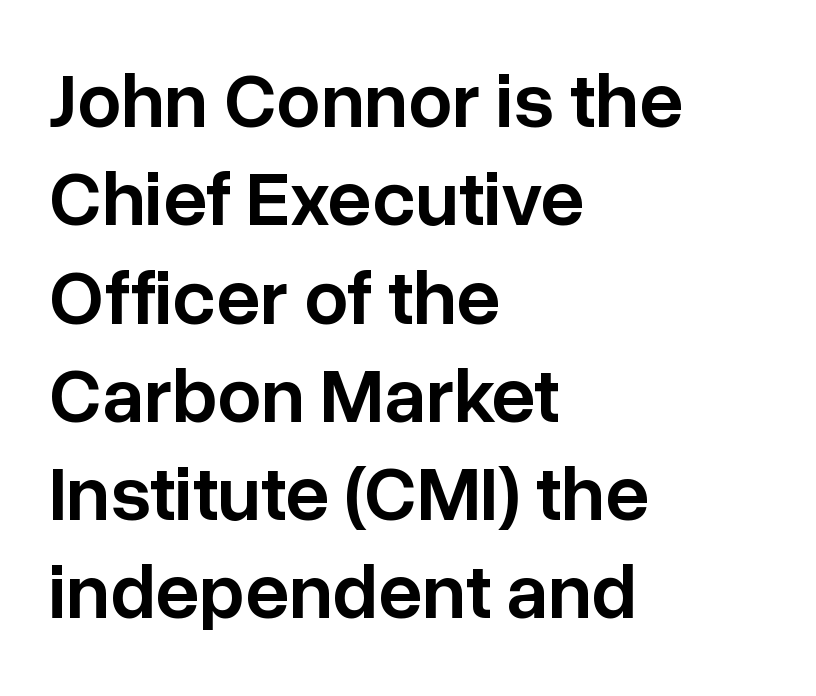
{"serif": "no", "italic": "no", "bold": "semi", "weight": "semibold", "width": "normal", "stroke_contrast": "low", "x_height": "medium", "monospaced": "no", "underline": "no", "align": "left", "line_spacing": "normal", "line_spacing_ratio": 1.26, "letter_spacing": "normal", "letter_spacing_em": 0.0, "glyph_px": 78}
